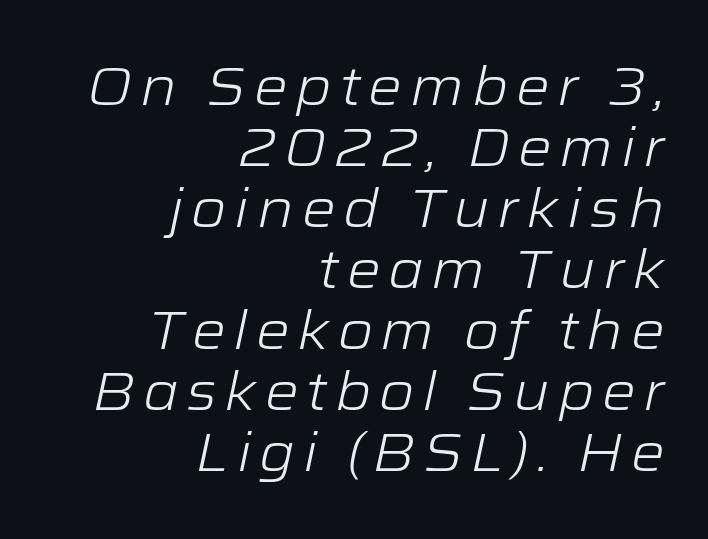
Horizontal bands of white between lines are thin slivers. Letters have the restrained weight of plain body copy at most. The passage is arranged like a letterhead date or caption credit — flush right. Just letters on the line, the space beneath them empty. The face used here is proportionally spaced, like ordinary book or web type. Observe the lean: these are italic letterforms.
